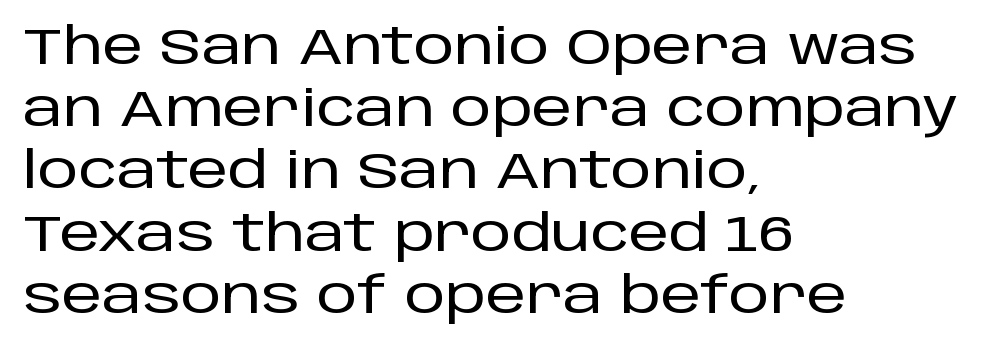
The image shows 51 px sans-serif type, upright; set left-aligned, line spacing 1.22x, normal letter spacing, not underlined; low stroke contrast and a large x-height.
